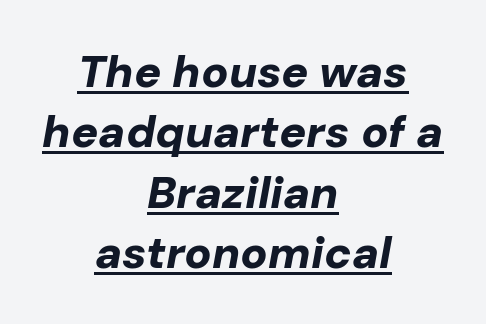
The image shows 45 px bold type, italic (leaning right); set centered, normal line spacing (1.34x), normal letter spacing, underlined; low stroke contrast and a medium x-height.
